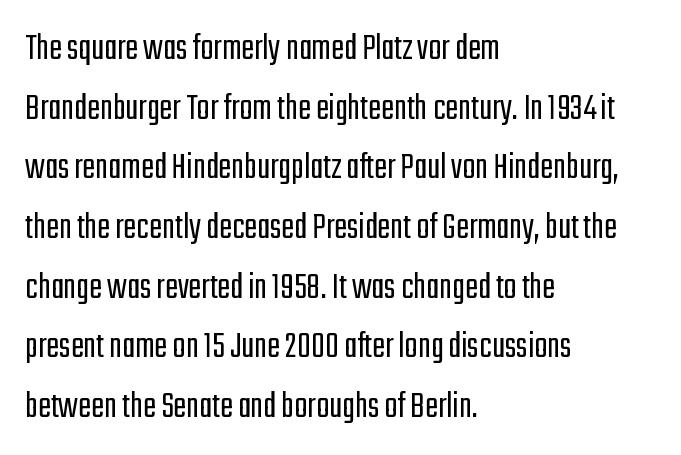
{"serif": "no", "italic": "no", "bold": "no", "weight": "light", "width": "condensed", "stroke_contrast": "low", "x_height": "medium", "monospaced": "no", "underline": "no", "align": "left", "line_spacing": "normal", "line_spacing_ratio": 1.53, "letter_spacing": "normal", "letter_spacing_em": 0.0, "glyph_px": 39}
